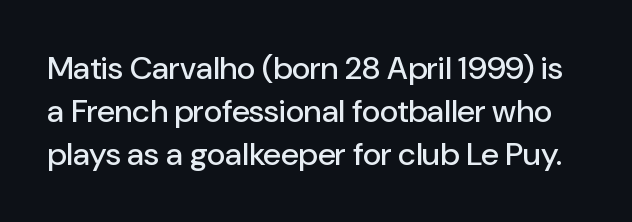
This block has exactly the height ordinary leading produces. Is this a fixed-width face? No — the glyphs have proportional, varying widths. Classification — sans serif. Does extra space separate the letters? No, they use regular spacing.
